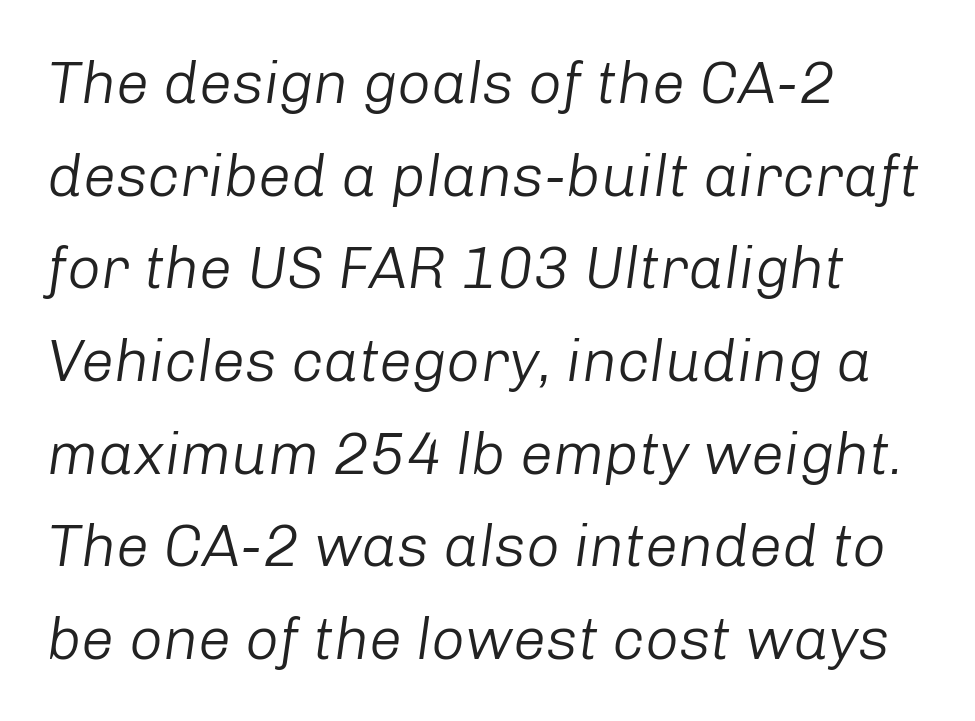
{"italic": "yes", "lean": "right", "slant_degrees": 8, "bold": "no", "weight": "light", "width": "normal", "stroke_contrast": "low", "x_height": "medium", "monospaced": "no", "underline": "no", "align": "left", "line_spacing": "normal", "line_spacing_ratio": 1.57, "letter_spacing": "normal", "letter_spacing_em": 0.0, "glyph_px": 59}
